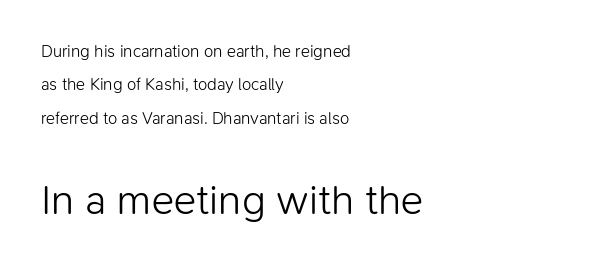
{"serif": "no", "italic": "no", "bold": "no", "weight": "light", "width": "normal", "stroke_contrast": "low", "x_height": "medium", "monospaced": "no", "underline": "no", "align": "left", "line_spacing": "loose", "line_spacing_ratio": 1.97, "letter_spacing": "normal", "letter_spacing_em": 0.0, "larger_block": "second", "size_ratio": 2.47, "glyph_px": 42}
